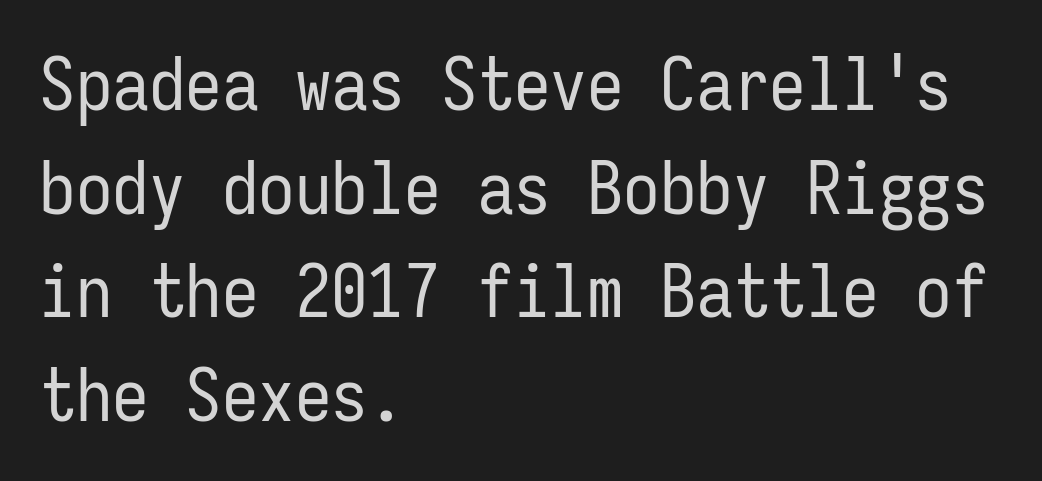
{"serif": "no", "italic": "no", "bold": "no", "weight": "regular", "width": "condensed", "stroke_contrast": "low", "x_height": "medium", "monospaced": "yes", "underline": "no", "align": "left", "line_spacing": "normal", "line_spacing_ratio": 1.42, "letter_spacing": "normal", "letter_spacing_em": 0.0, "glyph_px": 73}
